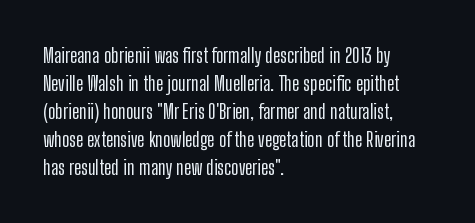
Q: Is the text italic (slanted)? A: No, it is upright.
Q: Is the text underlined? A: No.
Q: How is the paragraph aligned? A: Left-aligned.
Q: Is the spacing between letters normal or unusually wide? A: Normal.
Q: Is the spacing between lines tight, normal or loose? A: Normal.
